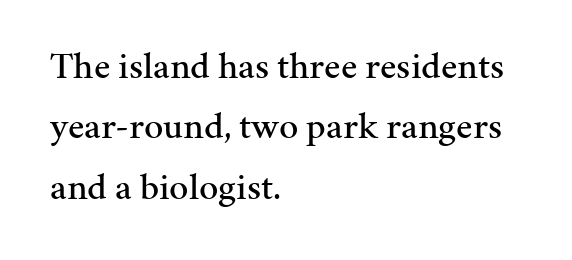
Check the space under the baseline: it is left empty. Caption: standard tracking, unaltered. Note the varied advance widths — an 'i' is clearly narrower than an 'm'. Is this a sans? No — the strokes have serifs.
